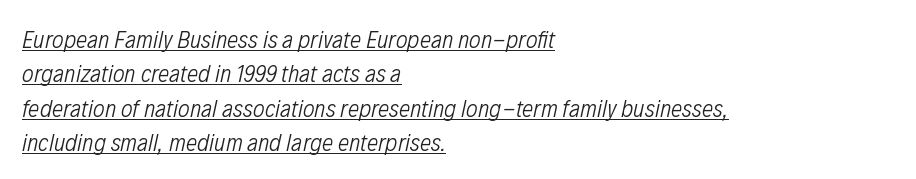
Regarding leading, the lines here are spaced in the standard way. Weight: not bold — regular or lighter. Inter-character spacing is left at the font's built-in metrics. The face used here appears with an underline applied.
